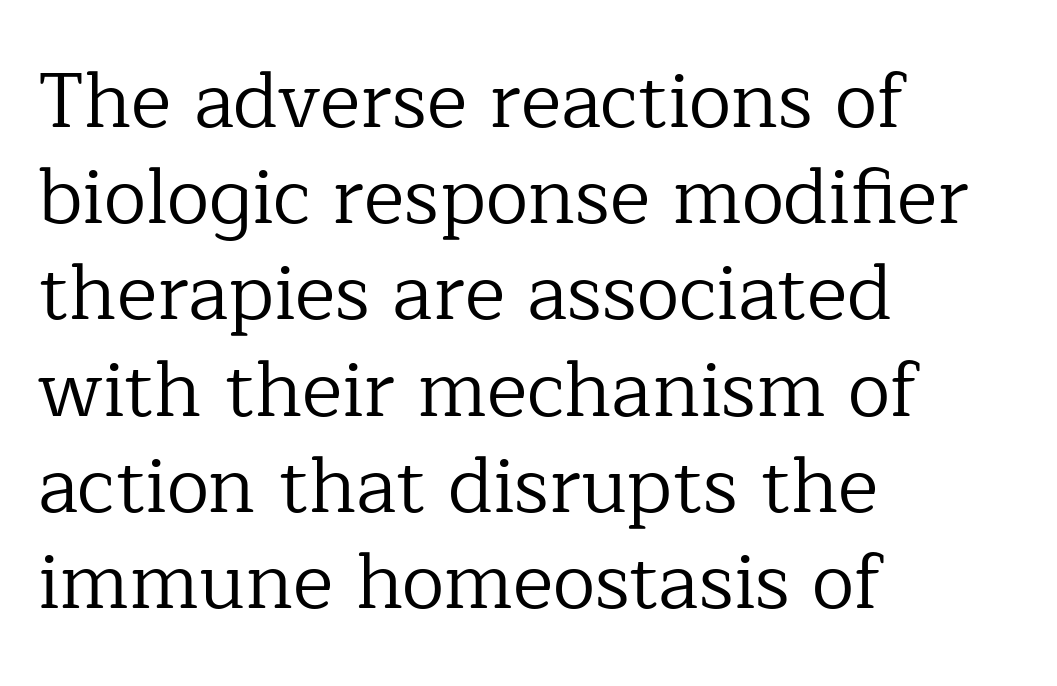
Each letter's strokes conclude with small projecting serifs. Beneath every word, the page is bare. The lines are quadded left. A typesetter would call this zero additional tracking.
